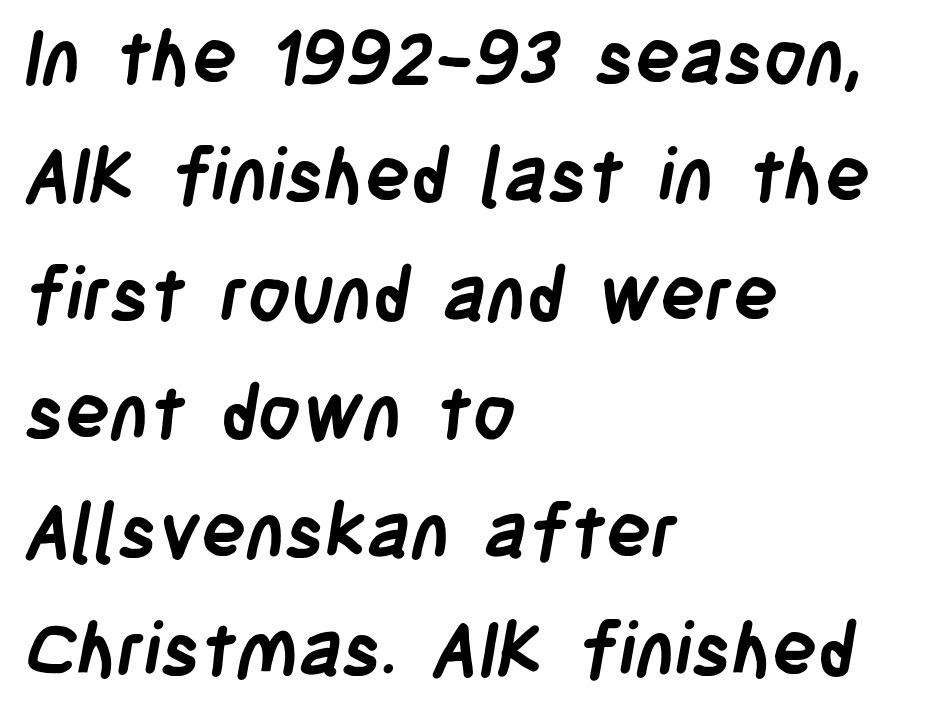
The image shows 75 px semibold, condensed sans-serif type; set left-aligned, normal line spacing (1.58x), normal letter spacing, not underlined; low stroke contrast and a large x-height.
